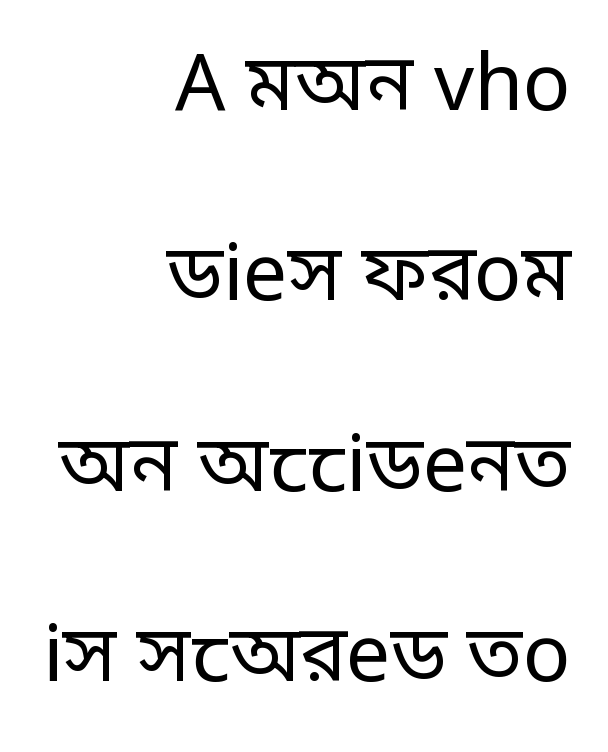
The baseline area is clear. Line endings align vertically; line beginnings do not. Note the varied advance widths — an 'i' is clearly narrower than an 'm'. Serifs: no, the terminals of the letterforms are clean.
